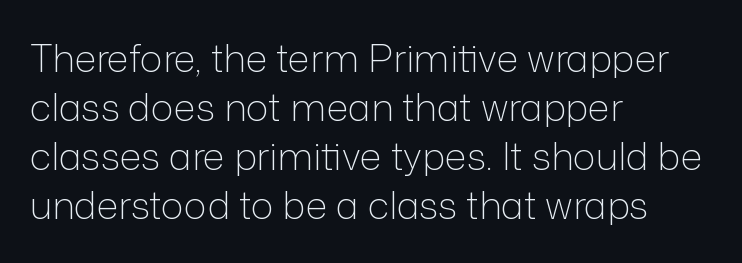
Q: Is the text bold? A: No.
Q: Is the text italic (slanted)? A: No, it is upright.
Q: Is the typeface a serif or a sans-serif typeface? A: Sans-serif.
Q: Is the text underlined? A: No.
Q: How is the paragraph aligned? A: Left-aligned.
Q: Is the spacing between letters normal or unusually wide? A: Normal.
Q: Is the spacing between lines tight, normal or loose? A: Normal.
Q: Width (condensed, normal, or wide)? A: Normal.
Q: Stroke contrast? A: Low.
Q: x-height? A: Medium.
Q: Monospaced? A: No.
